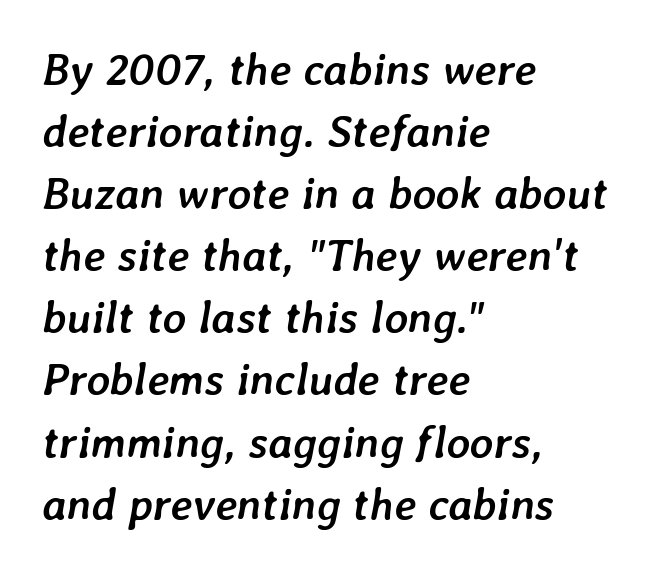
Q: Is the text bold? A: Yes.
Q: Is the text italic (slanted)? A: Yes, it leans right by about 7 degrees.
Q: Is the text underlined? A: No.
Q: How is the paragraph aligned? A: Left-aligned.
Q: Is the spacing between letters normal or unusually wide? A: Normal.
Q: Is the spacing between lines tight, normal or loose? A: Normal.
Q: Width (condensed, normal, or wide)? A: Normal.
Q: Stroke contrast? A: Low.
Q: x-height? A: Medium.
Q: Monospaced? A: No.
